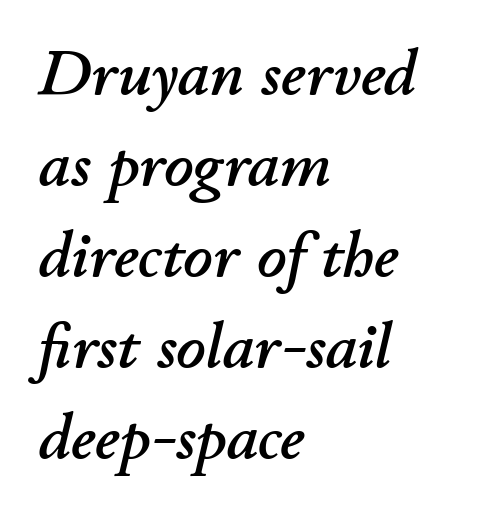
What stands out about the letter spacing? Nothing — it is the standard amount. Think of a printed novel: that variable character pitch is what you see here. A bare baseline throughout the passage. Line starts are locked; line ends wander. Regarding leading, the lines here are spaced in the standard way. The whole block is typeset with a tilt.
